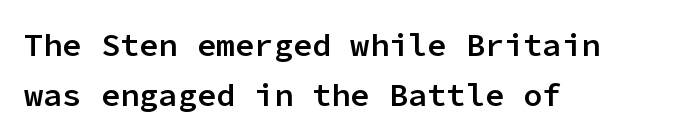
Q: Is the text bold? A: Semi-bold.
Q: Is the text italic (slanted)? A: No, it is upright.
Q: Is the typeface a serif or a sans-serif typeface? A: Sans-serif.
Q: Is the text underlined? A: No.
Q: How is the paragraph aligned? A: Left-aligned.
Q: Is the spacing between letters normal or unusually wide? A: Normal.
Q: Is the spacing between lines tight, normal or loose? A: Normal.
Q: Width (condensed, normal, or wide)? A: Normal.
Q: Stroke contrast? A: Low.
Q: x-height? A: Medium.
Q: Monospaced? A: Yes.
